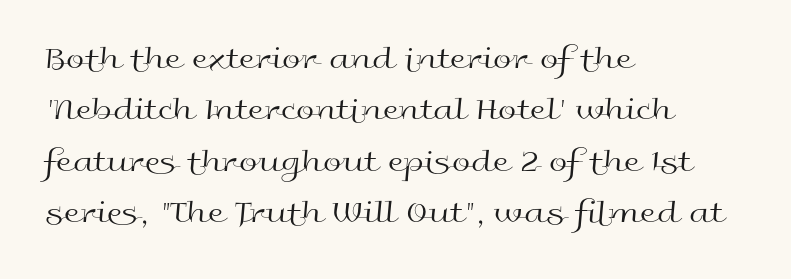
The image shows 33 px regular-weight, wide sans-serif type, upright; set left-aligned, normal line spacing (1.56x), normal letter spacing, not underlined; a medium x-height.
